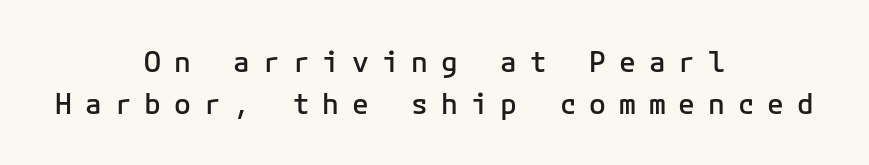
Q: Is the text bold? A: Semi-bold.
Q: Is the text italic (slanted)? A: No, it is upright.
Q: Is the typeface a serif or a sans-serif typeface? A: Sans-serif.
Q: Is the text underlined? A: No.
Q: How is the paragraph aligned? A: Centered.
Q: Is the spacing between letters normal or unusually wide? A: Unusually wide.
Q: Is the spacing between lines tight, normal or loose? A: Normal.
Q: Width (condensed, normal, or wide)? A: Normal.
Q: Stroke contrast? A: Low.
Q: x-height? A: Medium.
Q: Monospaced? A: Yes.
